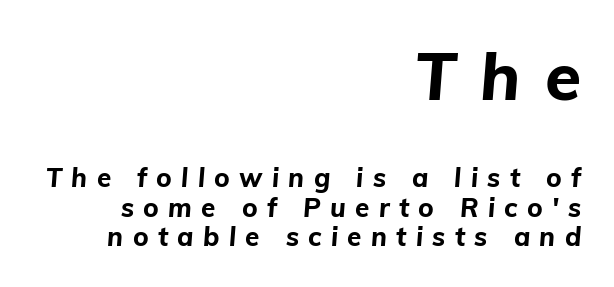
{"italic": "yes", "lean": "right", "slant_degrees": 5, "bold": "yes", "weight": "bold", "width": "normal", "stroke_contrast": "low", "x_height": "medium", "monospaced": "no", "underline": "no", "align": "right", "line_spacing": "tight", "line_spacing_ratio": 1.13, "letter_spacing": "wide", "letter_spacing_em": 0.36, "larger_block": "first", "size_ratio": 2.54, "glyph_px": 66}
